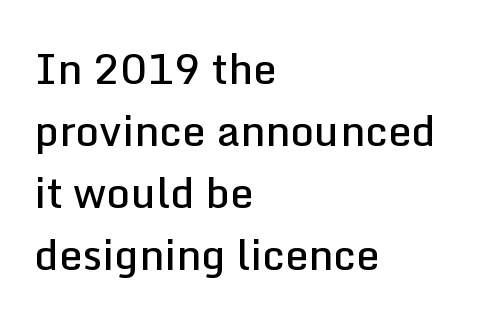
The ragged edge is on the right, which tells us the setting is flush left. Summary of weight: moderately heavy, a semibold. Nobody drew a line under any word here. Each letter keeps its own natural width here, so spacing adapts to shape.
